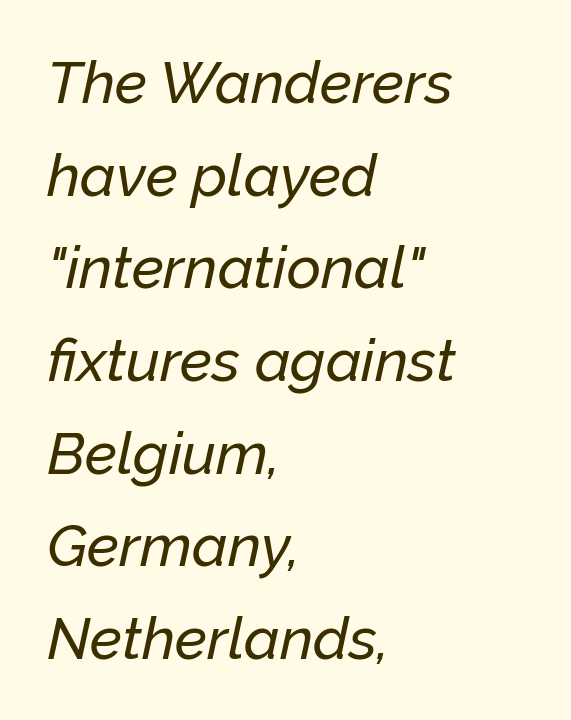
Q: Is the text italic (slanted)? A: Yes, it leans right by about 12 degrees.
Q: Is the text underlined? A: No.
Q: How is the paragraph aligned? A: Left-aligned.
Q: Is the spacing between letters normal or unusually wide? A: Normal.
Q: Is the spacing between lines tight, normal or loose? A: Normal.
Q: Width (condensed, normal, or wide)? A: Normal.
Q: Stroke contrast? A: Low.
Q: x-height? A: Medium.
Q: Monospaced? A: No.
